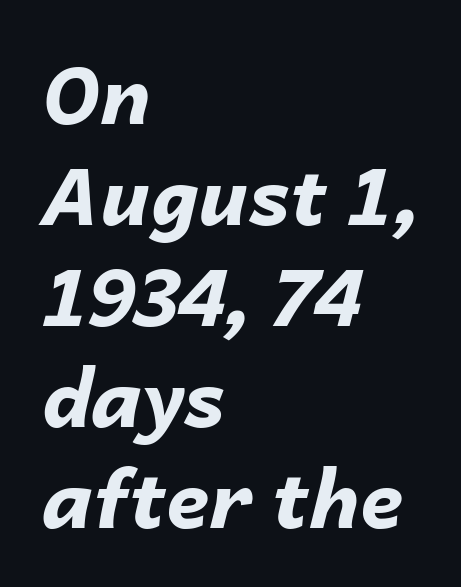
This sample uses plain, unmodified letter spacing. Visually the block forms a straight wall on the left and a jagged coastline on the right. Rendered with sloped, italic letterforms. Bare-footed words on every line. Is this a fixed-width face? No — the glyphs have proportional, varying widths. These lines sit exactly where default settings would place them.
